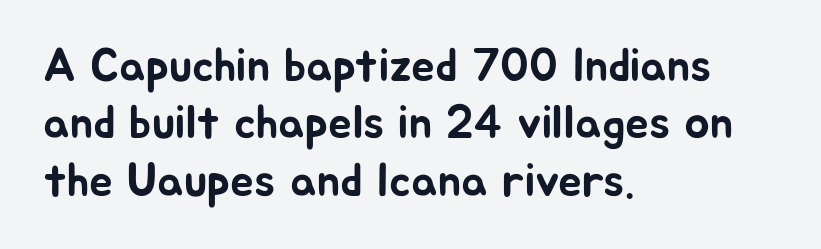
The image shows 47 px sans-serif type, upright; set left-aligned, line spacing 1.22x, normal letter spacing, not underlined; low stroke contrast and a medium x-height.
